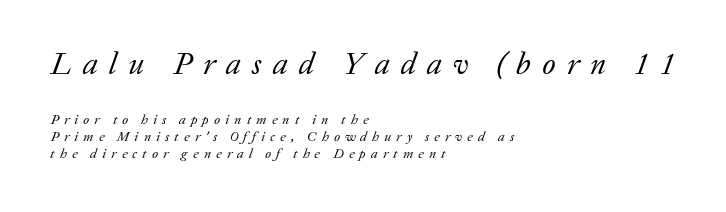
Is the type slanted? Yes — the strokes lean at a clear angle. The rendering shrinks the type as you move from the upper chunk to the lower. Each row of text sits above clean, open space. In terms of letterspacing, this is a distinctly airy, spread setting.
